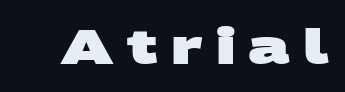
Q: Is the text bold? A: Yes.
Q: Is the typeface a serif or a sans-serif typeface? A: Sans-serif.
Q: Is the text underlined? A: No.
Q: Is the spacing between letters normal or unusually wide? A: Unusually wide.
Q: Width (condensed, normal, or wide)? A: Wide.
Q: Stroke contrast? A: Medium.
Q: x-height? A: Large.
Q: Monospaced? A: No.
